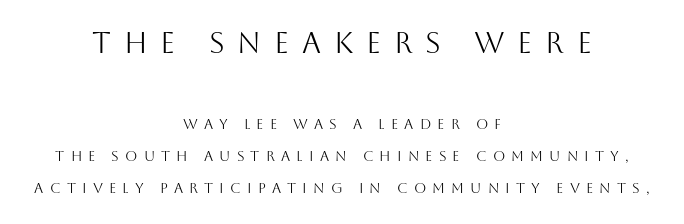
Each new line begins a long way beneath the previous one. Here the glyphs are tracked loosely, breaking word shapes into spaced letters. Compared with a typical body face, this is equally light or lighter still. Unlike a traditional serif, this face leaves its strokes unadorned. Do the characters align in a grid? No, the font is proportional. Leftover space on each line is divided equally before and after the words.
